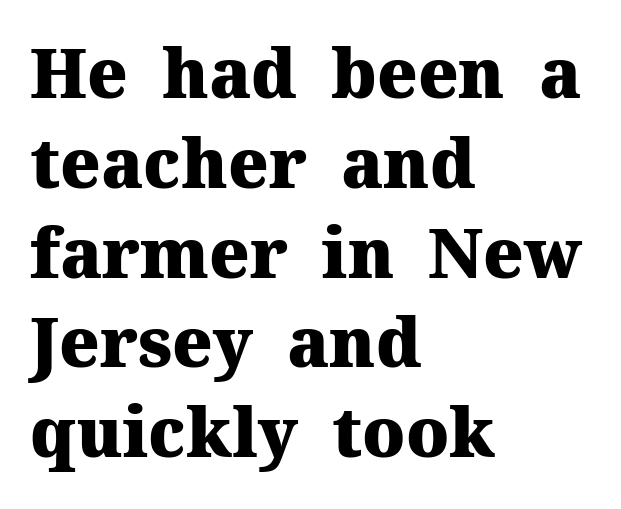
Note: serifs present on the glyphs. This is the regular roman posture of the typeface. Underlining? Definitely not there. Layout note: lines flush left. Stroke thickness is high; the sample reads as a true bold. Each letter keeps its own natural width here, so spacing adapts to shape.
